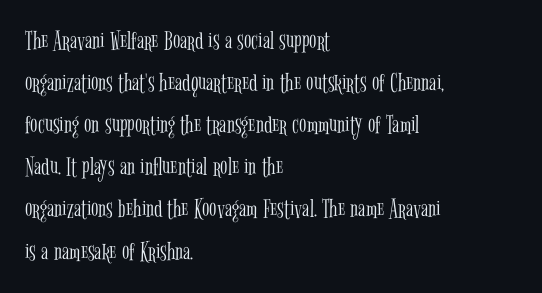
Q: Is the text bold? A: No.
Q: Is the text italic (slanted)? A: No, it is upright.
Q: Is the text underlined? A: No.
Q: How is the paragraph aligned? A: Left-aligned.
Q: Is the spacing between letters normal or unusually wide? A: Normal.
Q: Is the spacing between lines tight, normal or loose? A: Normal.
